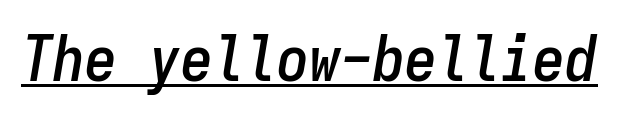
The image shows 64 px condensed type, italic (leaning right), monospaced; set normal letter spacing, underlined; low stroke contrast and a medium x-height.
